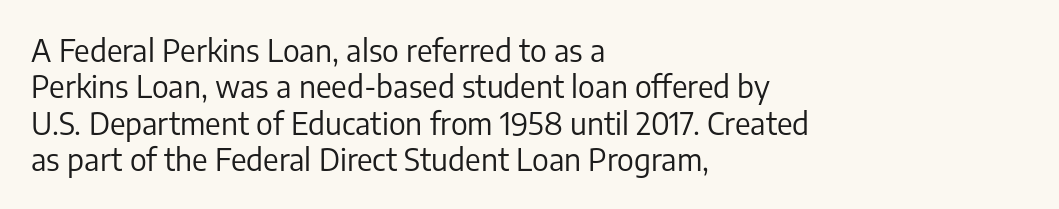
The image shows 30 px regular-weight sans-serif type, upright; set left-aligned, line spacing 1.21x, normal letter spacing, not underlined; low stroke contrast and a medium x-height.
